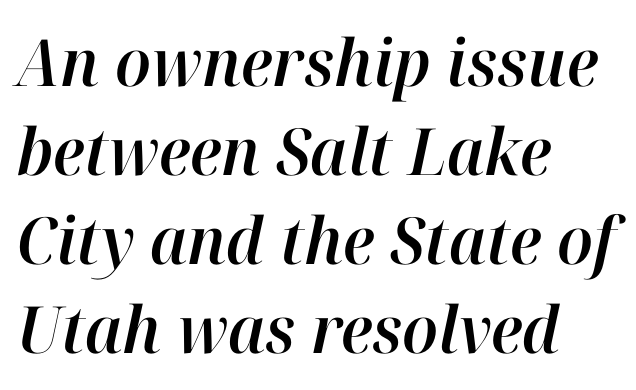
There is no visible air inserted between adjacent glyphs. This sample is left-justified, so line endings fall wherever the words run out. Would a proofreader flag this as italicized? Yes. The designer left line spacing at the default. Check the space under the baseline: it is left empty. The passage shown is typed in a proportional face where columns would drift.
